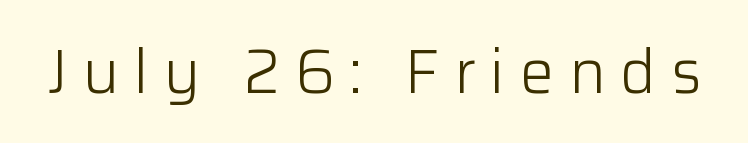
{"serif": "no", "italic": "no", "bold": "no", "weight": "light", "width": "normal", "stroke_contrast": "low", "x_height": "medium", "monospaced": "no", "underline": "no", "letter_spacing": "wide", "letter_spacing_em": 0.24, "glyph_px": 61}
